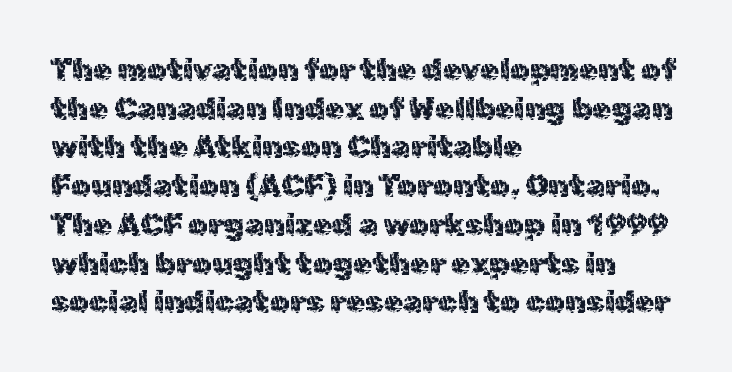
The image shows 31 px sans-serif type, upright; set left-aligned, normal line spacing (1.25x), normal letter spacing, not underlined; a medium x-height.
